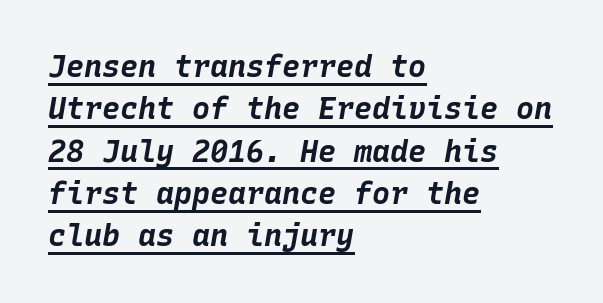
The image shows 30 px bold type, italic (leaning right), monospaced; set left-aligned, normal line spacing (1.41x), normal letter spacing, underlined; low stroke contrast and a large x-height.
